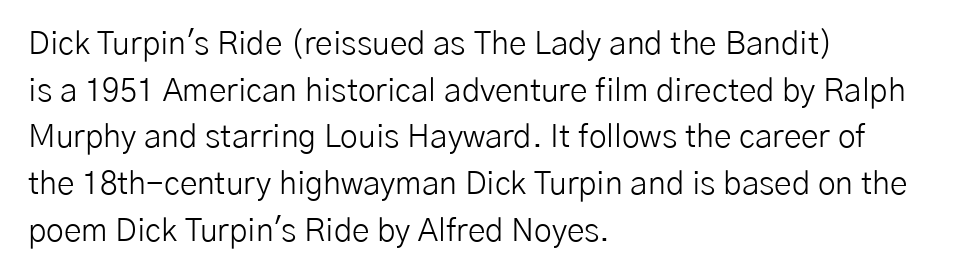
{"serif": "no", "italic": "no", "bold": "no", "weight": "light", "width": "normal", "stroke_contrast": "low", "x_height": "medium", "monospaced": "no", "underline": "no", "align": "left", "line_spacing": "normal", "line_spacing_ratio": 1.46, "letter_spacing": "normal", "letter_spacing_em": 0.0, "glyph_px": 32}
